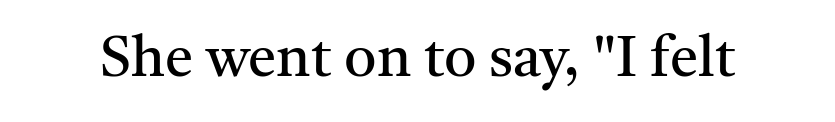
Lines of text with bare space underneath. Note the varied advance widths — an 'i' is clearly narrower than an 'm'. Examine the stroke ends and you'll spot serifs. Posture: vertical. Between one letter and the next there's only the usual sliver of space.
